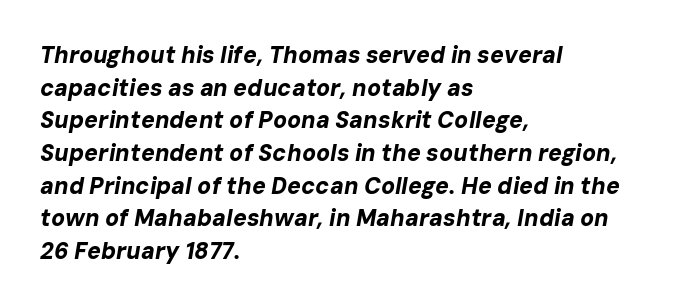
The glyphs look as if they've been sheared to an angle. Quick note: underline off. The rag falls on the right side of this text block. Is the type bold? Yes — the strokes are clearly thick and heavy. Leading: standard.
